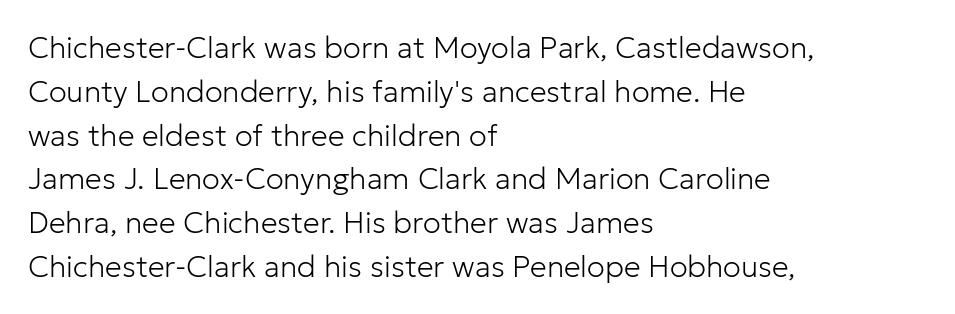
The image shows 30 px light sans-serif type, upright; set left-aligned, normal line spacing (1.46x), normal letter spacing, not underlined; low stroke contrast and a medium x-height.
